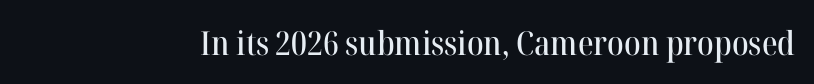
The image shows 33 px serif type, upright; set normal letter spacing, not underlined; high stroke contrast and a medium x-height.
